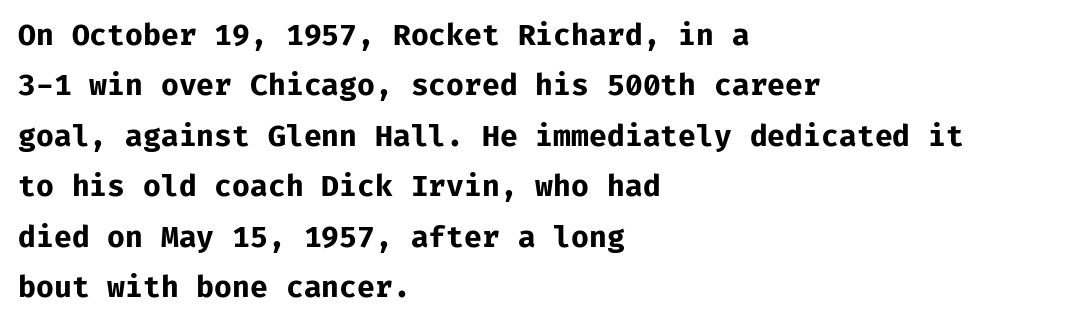
Q: Is the text bold? A: Yes.
Q: Is the text italic (slanted)? A: No, it is upright.
Q: Is the typeface a serif or a sans-serif typeface? A: Sans-serif.
Q: Is the text underlined? A: No.
Q: How is the paragraph aligned? A: Left-aligned.
Q: Is the spacing between letters normal or unusually wide? A: Normal.
Q: Width (condensed, normal, or wide)? A: Normal.
Q: Stroke contrast? A: Low.
Q: x-height? A: Medium.
